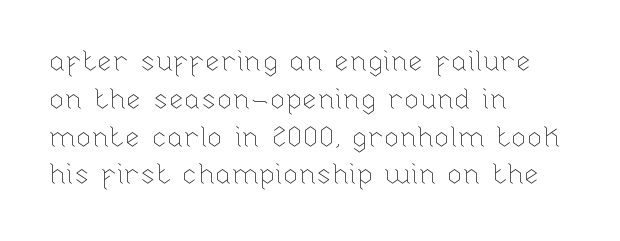
Q: Is the text bold? A: No.
Q: Is the text italic (slanted)? A: No, it is upright.
Q: Is the text underlined? A: No.
Q: How is the paragraph aligned? A: Left-aligned.
Q: Is the spacing between letters normal or unusually wide? A: Normal.
Q: Is the spacing between lines tight, normal or loose? A: Normal.
Q: Width (condensed, normal, or wide)? A: Normal.
Q: Stroke contrast? A: Low.
Q: x-height? A: Medium.
Q: Monospaced? A: No.
